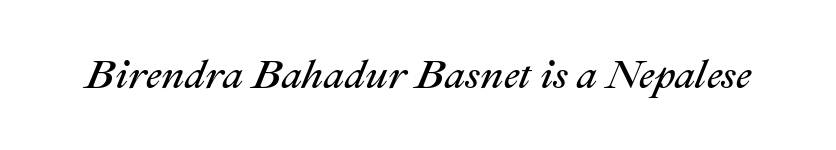
{"italic": "yes", "lean": "right", "slant_degrees": 22, "bold": "no", "weight": "regular", "width": "normal", "stroke_contrast": "medium", "x_height": "medium", "monospaced": "no", "underline": "no", "letter_spacing": "normal", "letter_spacing_em": 0.0, "glyph_px": 41}
